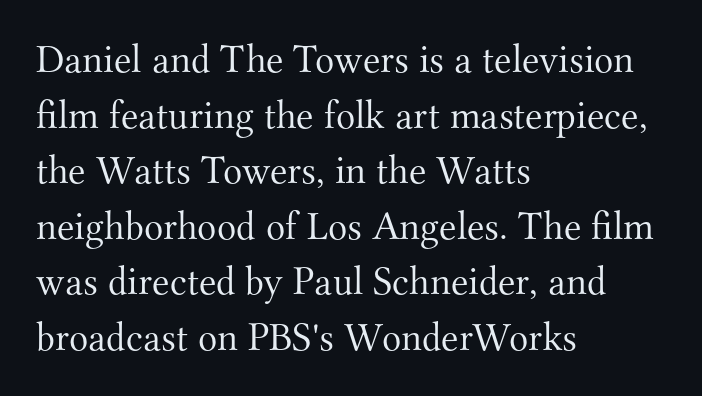
{"serif": "yes", "italic": "no", "bold": "no", "weight": "light", "width": "normal", "stroke_contrast": "medium", "x_height": "small", "monospaced": "no", "underline": "no", "align": "left", "line_spacing": "normal", "line_spacing_ratio": 1.39, "letter_spacing": "normal", "letter_spacing_em": 0.0, "glyph_px": 40}
